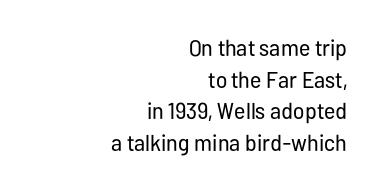
{"italic": "no", "bold": "no", "underline": "no", "align": "right", "line_spacing": "normal", "line_spacing_ratio": 1.38, "letter_spacing": "normal", "letter_spacing_em": 0.0, "glyph_px": 23}
